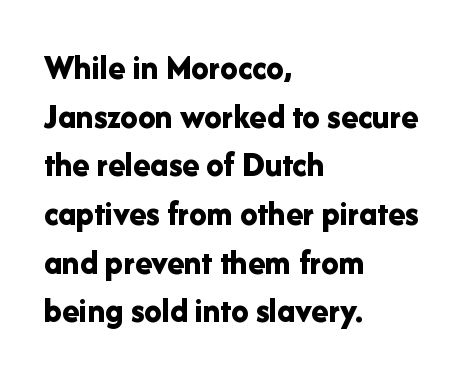
Q: Is the text bold? A: Yes.
Q: Is the text italic (slanted)? A: No, it is upright.
Q: Is the typeface a serif or a sans-serif typeface? A: Sans-serif.
Q: Is the text underlined? A: No.
Q: How is the paragraph aligned? A: Left-aligned.
Q: Is the spacing between letters normal or unusually wide? A: Normal.
Q: Is the spacing between lines tight, normal or loose? A: Normal.
Q: Width (condensed, normal, or wide)? A: Normal.
Q: Stroke contrast? A: Low.
Q: x-height? A: Medium.
Q: Monospaced? A: No.
